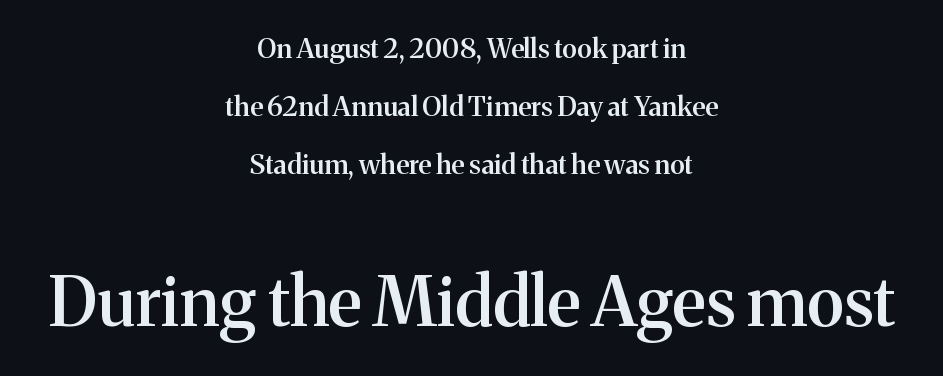
Notice how the passage keeps no hard edge, just a central spine. The designer went with a serif here, giving each stem small feet. This is roman type, the default non-slanted kind. The passage shown is typed in a proportional face where columns would drift.
